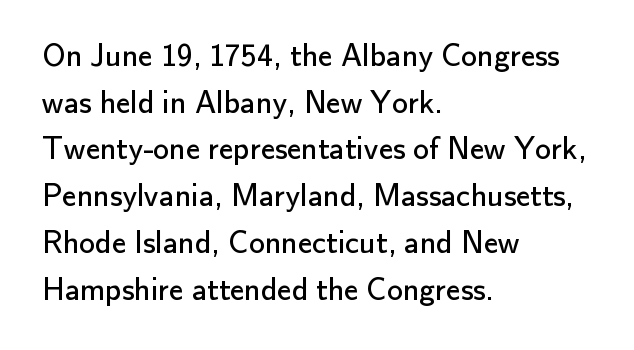
Caption: multi-line text, flush left, ragged right. Is there much room between lines? A standard amount, neither cramped nor airy. You can tell from the bare stems that sans-serif type was used. Short note: letters normally spaced.
